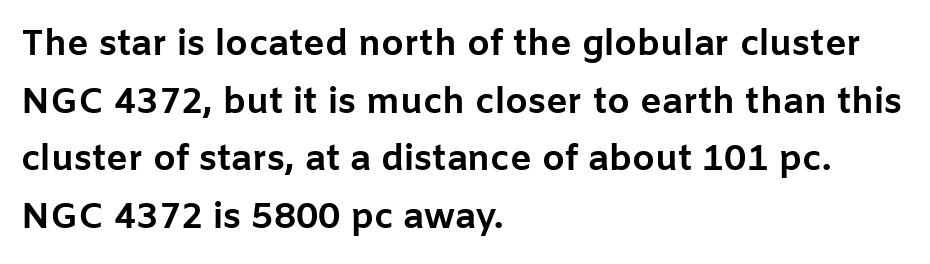
This sample keeps an unexceptional amount of space between lines. Each row of text sits above clean, open space. What kind of face is this? One without serifs — a sans. Italic: no, the glyphs are upright roman. Summary of weight: heavy, a full bold.
